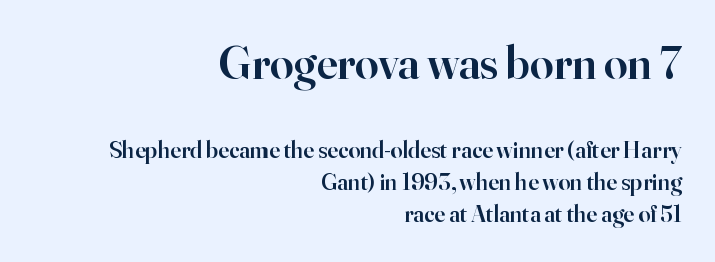
{"serif": "yes", "italic": "no", "bold": "semi", "weight": "semibold", "width": "normal", "stroke_contrast": "high", "x_height": "small", "monospaced": "no", "underline": "no", "align": "right", "line_spacing": "normal", "line_spacing_ratio": 1.34, "letter_spacing": "normal", "letter_spacing_em": 0.0, "larger_block": "first", "size_ratio": 1.96, "glyph_px": 47}
